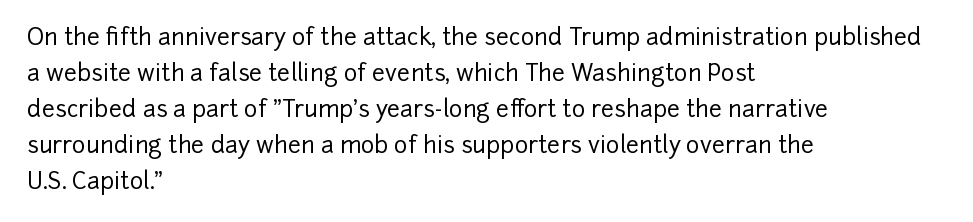
The image shows 23 px text type, upright; set left-aligned, normal line spacing (1.56x), normal letter spacing, not underlined.
